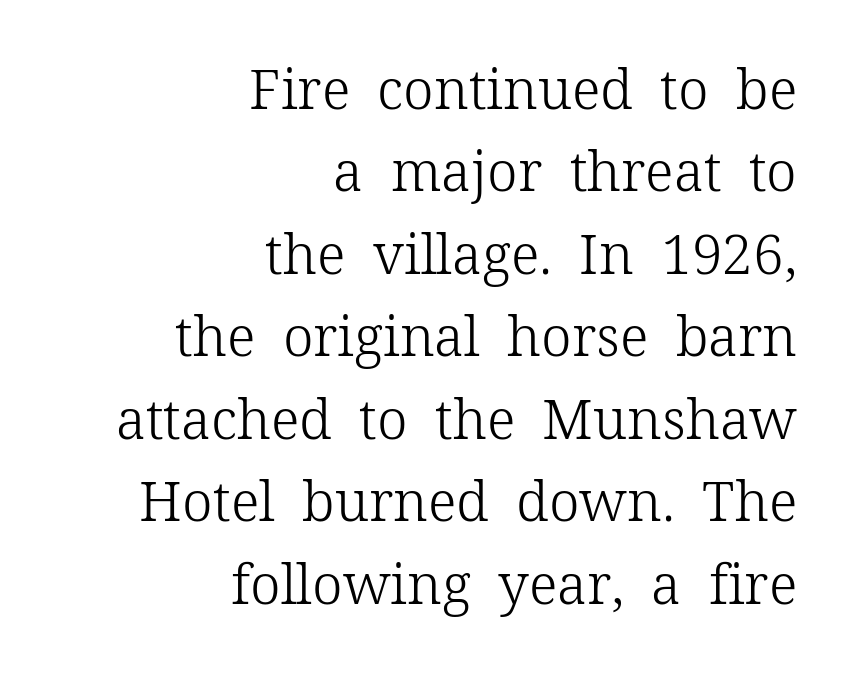
The image shows 55 px light serif type, upright; set right-aligned, normal line spacing (1.5x), normal letter spacing, not underlined; low stroke contrast and a medium x-height.
